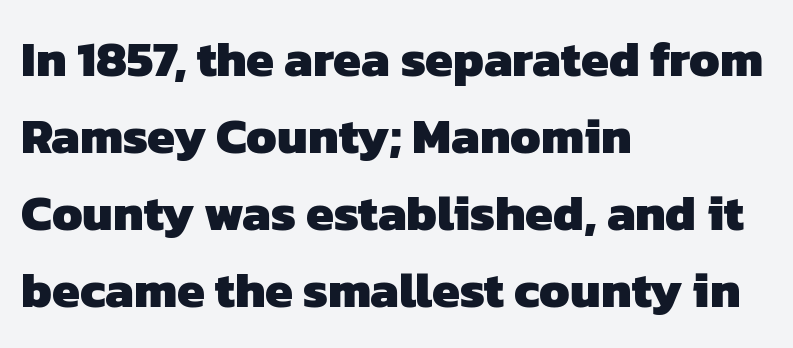
{"serif": "no", "bold": "yes", "weight": "heavy", "width": "normal", "stroke_contrast": "low", "x_height": "medium", "monospaced": "no", "underline": "no", "align": "left", "line_spacing": "normal", "line_spacing_ratio": 1.54, "letter_spacing": "normal", "letter_spacing_em": 0.0, "glyph_px": 50}
